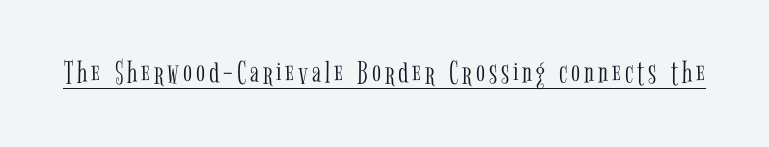
The typesetter has applied underlining to the passage shown. This sample has the flowing, uneven cadence of proportional lettering. Are there feet on the stems? There are — it's a serif. Is the stroke heavy? The answer is a plain regular-or-lighter.
